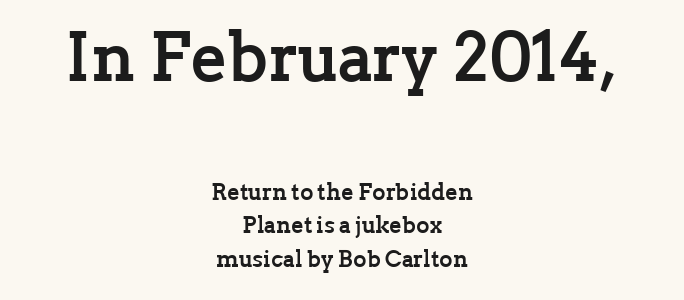
The image shows 68 px semibold serif type, upright; set centered, normal line spacing (1.46x), normal letter spacing, not underlined; the first (top) block is 2.96x larger; low stroke contrast and a medium x-height.
